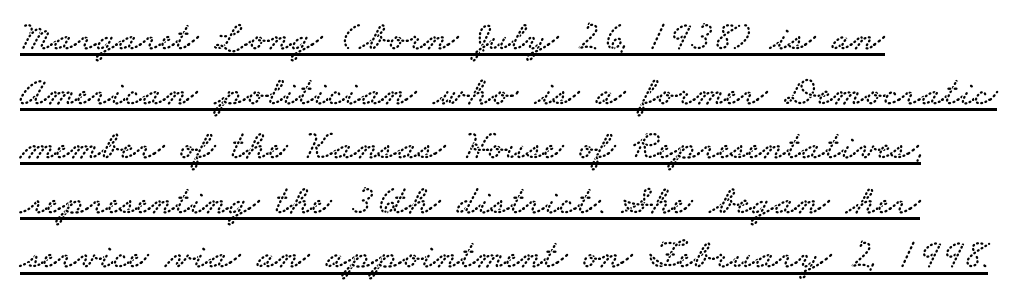
Q: Is the typeface a serif or a sans-serif typeface? A: Serif.
Q: Is the text underlined? A: Yes.
Q: How is the paragraph aligned? A: Left-aligned.
Q: Is the spacing between letters normal or unusually wide? A: Normal.
Q: Is the spacing between lines tight, normal or loose? A: Normal.
Q: Width (condensed, normal, or wide)? A: Wide.
Q: Stroke contrast? A: Low.
Q: x-height? A: Small.
Q: Monospaced? A: No.
